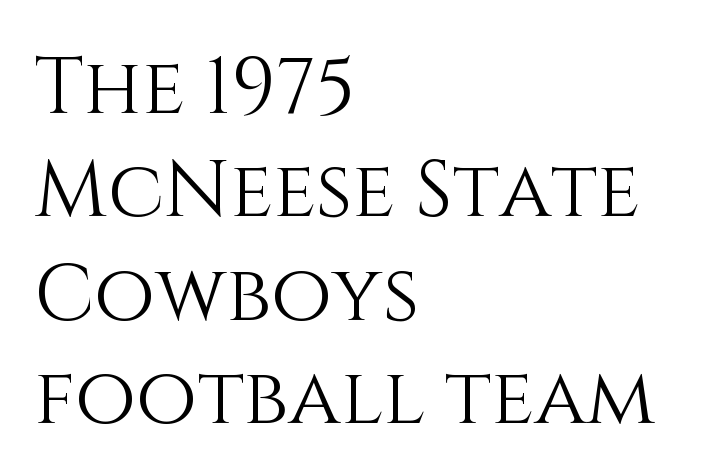
{"italic": "no", "bold": "no", "weight": "light", "width": "normal", "stroke_contrast": "medium", "x_height": "large", "monospaced": "no", "underline": "no", "align": "left", "line_spacing": "normal", "line_spacing_ratio": 1.31, "letter_spacing": "normal", "letter_spacing_em": 0.0, "glyph_px": 79}
